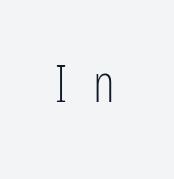
{"serif": "no", "italic": "no", "bold": "no", "weight": "light", "width": "condensed", "stroke_contrast": "low", "x_height": "medium", "monospaced": "no", "underline": "no", "letter_spacing": "wide", "letter_spacing_em": 0.49, "glyph_px": 52}
